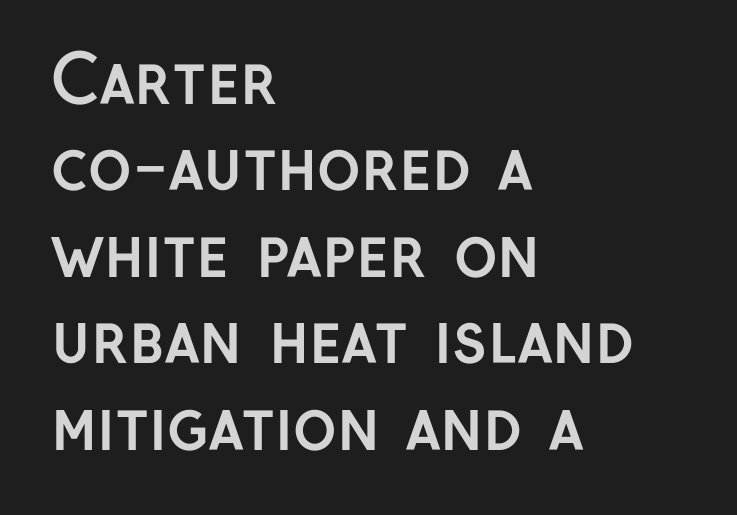
Q: Is the text bold? A: Yes.
Q: Is the text italic (slanted)? A: No, it is upright.
Q: Is the typeface a serif or a sans-serif typeface? A: Sans-serif.
Q: Is the text underlined? A: No.
Q: How is the paragraph aligned? A: Left-aligned.
Q: Is the spacing between letters normal or unusually wide? A: Normal.
Q: Is the spacing between lines tight, normal or loose? A: Normal.
Q: Width (condensed, normal, or wide)? A: Normal.
Q: Stroke contrast? A: Low.
Q: x-height? A: Medium.
Q: Monospaced? A: No.
